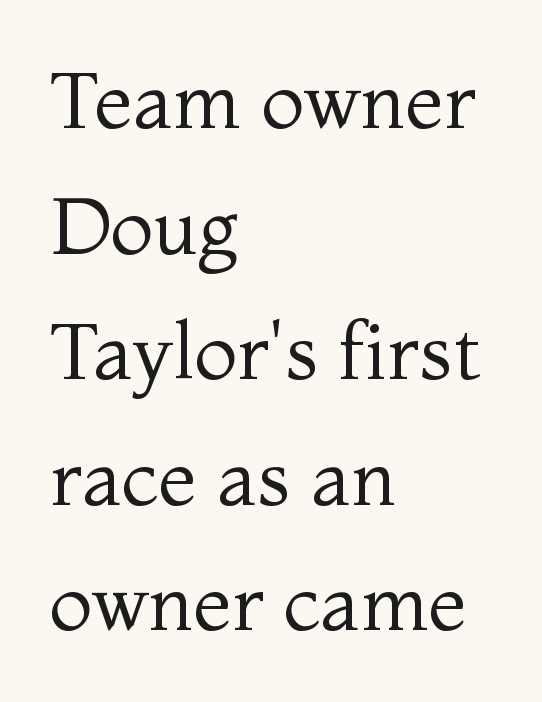
Is there any slant? The stems are plumb. The rendering uses a moderate line-height, typical for paragraphs. Think standard paragraph weight, or any step lighter than that. Rule under the text: the space is simply empty.
